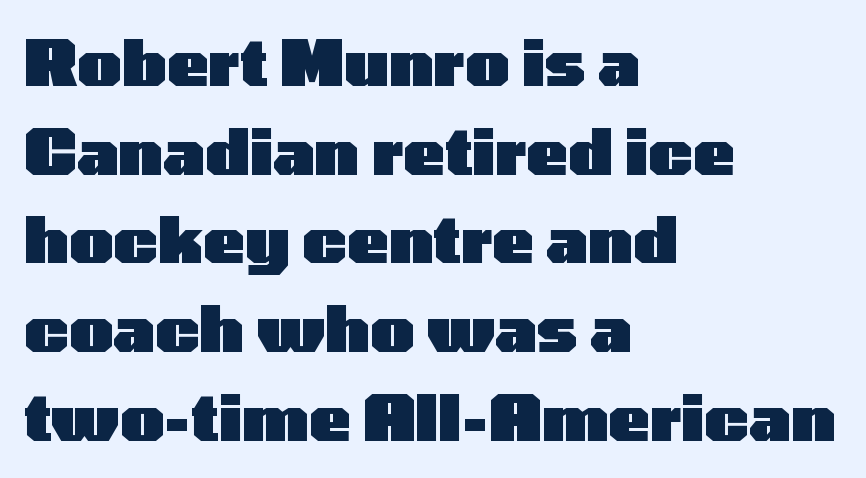
The letters advance in unequal steps, a hallmark of proportional type. I'd call this a sans setting — the letters go barefoot. Underlining? Definitely not there. No extra tracking has been applied to these lines.
